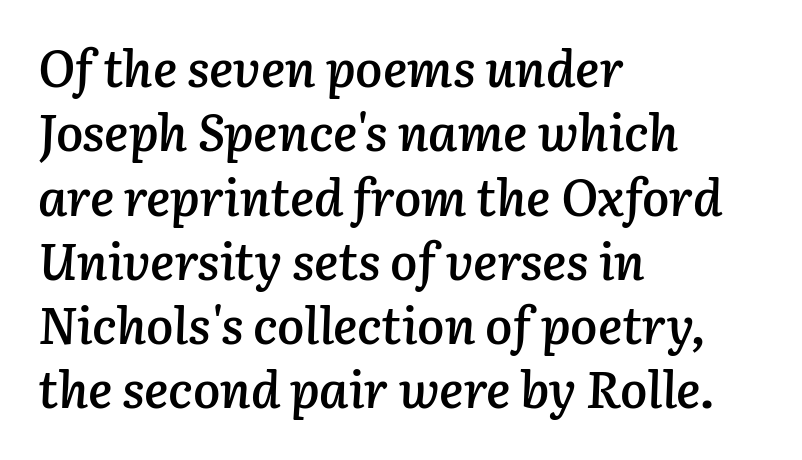
Q: Is the text bold? A: Semi-bold.
Q: Is the text italic (slanted)? A: Yes, it leans right by about 3 degrees.
Q: Is the text underlined? A: No.
Q: How is the paragraph aligned? A: Left-aligned.
Q: Is the spacing between letters normal or unusually wide? A: Normal.
Q: Is the spacing between lines tight, normal or loose? A: Normal.
Q: Width (condensed, normal, or wide)? A: Normal.
Q: Stroke contrast? A: Low.
Q: x-height? A: Medium.
Q: Monospaced? A: No.
